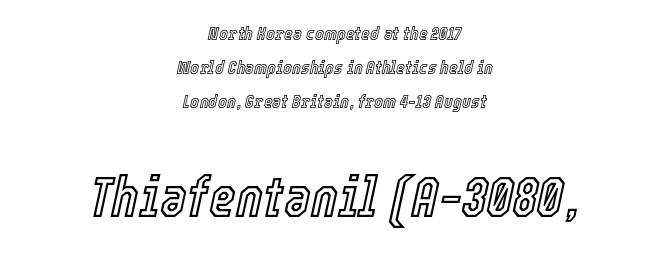
Each letter keeps its own natural width here, so spacing adapts to shape. Compared with a flush-left layout, this one balances lines on the center instead. Small over large — that's the arrangement of the two blocks here. The glyphs look as if they've been sheared to an angle. Glyph-to-glyph distance matches everyday printed text.
